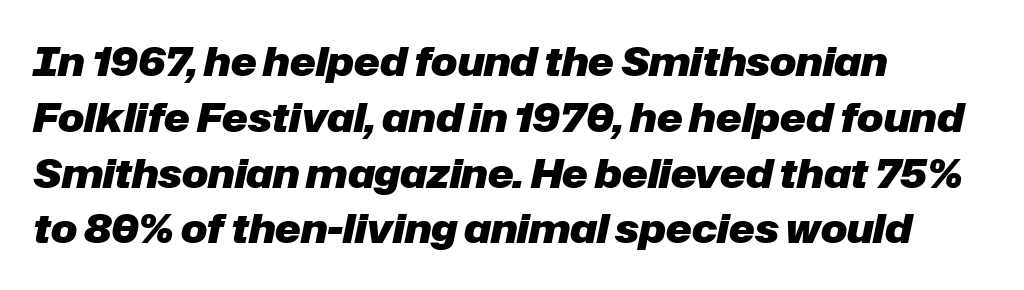
{"italic": "yes", "lean": "right", "slant_degrees": 12, "bold": "yes", "weight": "heavy", "width": "normal", "stroke_contrast": "low", "x_height": "medium", "monospaced": "no", "underline": "no", "align": "left", "line_spacing": "normal", "line_spacing_ratio": 1.43, "letter_spacing": "normal", "letter_spacing_em": 0.0, "glyph_px": 39}
